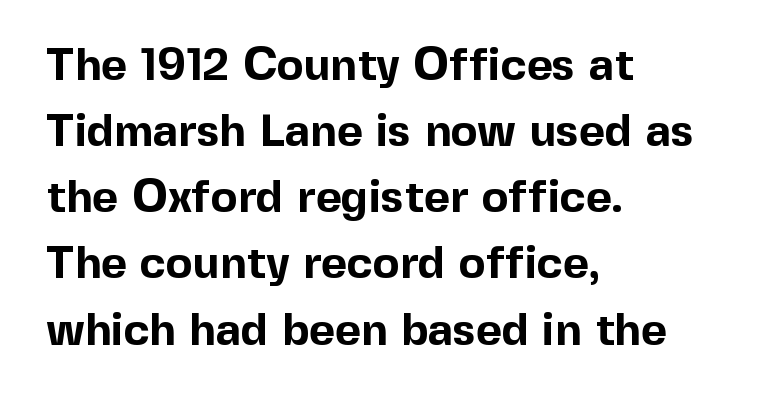
{"serif": "no", "italic": "no", "bold": "yes", "weight": "bold", "width": "normal", "x_height": "medium", "monospaced": "no", "underline": "no", "align": "left", "line_spacing": "normal", "line_spacing_ratio": 1.47, "letter_spacing": "normal", "letter_spacing_em": 0.0, "glyph_px": 45}
